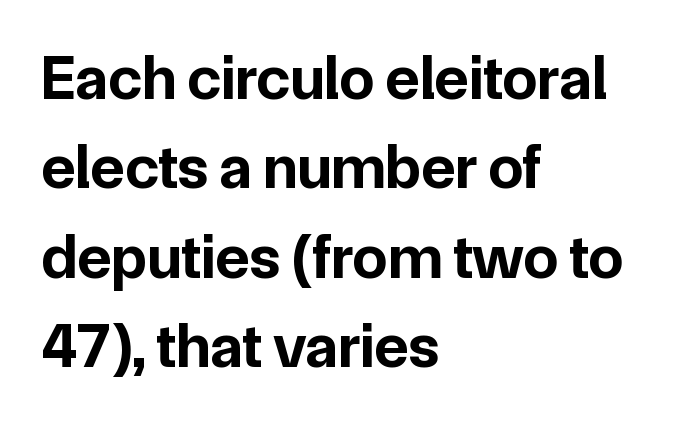
Q: Is the text bold? A: Yes.
Q: Is the text italic (slanted)? A: No, it is upright.
Q: Is the typeface a serif or a sans-serif typeface? A: Sans-serif.
Q: Is the text underlined? A: No.
Q: How is the paragraph aligned? A: Left-aligned.
Q: Is the spacing between letters normal or unusually wide? A: Normal.
Q: Is the spacing between lines tight, normal or loose? A: Normal.
Q: Width (condensed, normal, or wide)? A: Normal.
Q: Stroke contrast? A: Low.
Q: x-height? A: Medium.
Q: Monospaced? A: No.
